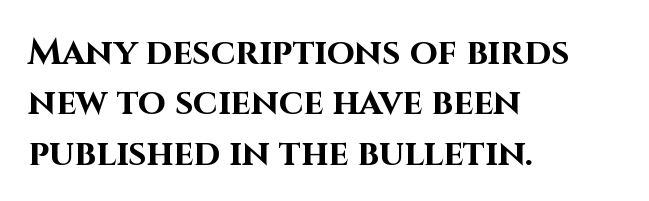
Q: Is the text bold? A: Yes.
Q: Is the text italic (slanted)? A: No, it is upright.
Q: Is the typeface a serif or a sans-serif typeface? A: Sans-serif.
Q: Is the text underlined? A: No.
Q: How is the paragraph aligned? A: Left-aligned.
Q: Is the spacing between letters normal or unusually wide? A: Normal.
Q: Is the spacing between lines tight, normal or loose? A: Normal.
Q: Width (condensed, normal, or wide)? A: Normal.
Q: Stroke contrast? A: High.
Q: x-height? A: Large.
Q: Monospaced? A: No.
